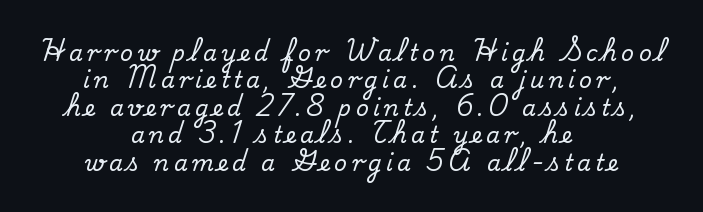
If you folded the block vertically in half, each line would mirror itself in length. Tracking here is generous; glyphs stand well apart from one another. Descenders are the only things crossing below the line. Honestly, the row spacing looks completely unremarkable.
